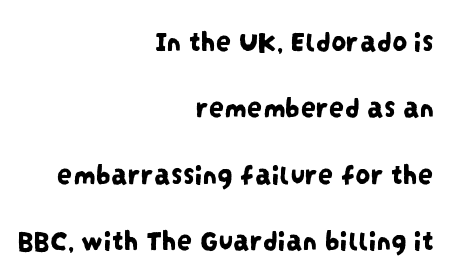
The image shows 30 px condensed sans-serif type; set right-aligned, loose line spacing (2.21x), normal letter spacing, not underlined; low stroke contrast and a large x-height.
